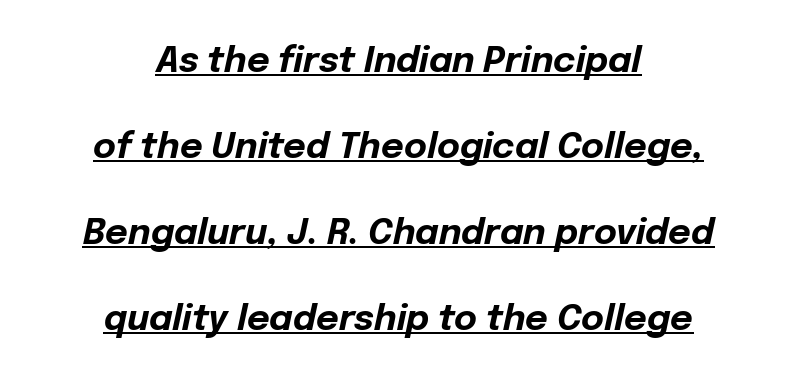
{"italic": "yes", "lean": "right", "slant_degrees": 12, "bold": "yes", "weight": "bold", "width": "normal", "stroke_contrast": "low", "x_height": "medium", "monospaced": "no", "underline": "yes", "align": "center", "line_spacing": "loose", "line_spacing_ratio": 2.46, "letter_spacing": "normal", "letter_spacing_em": 0.0, "glyph_px": 35}
